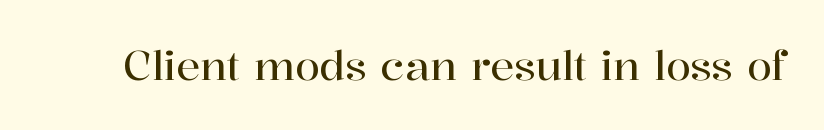
{"serif": "yes", "italic": "no", "width": "normal", "stroke_contrast": "high", "x_height": "medium", "monospaced": "no", "underline": "no", "letter_spacing": "normal", "letter_spacing_em": 0.0, "glyph_px": 40}
